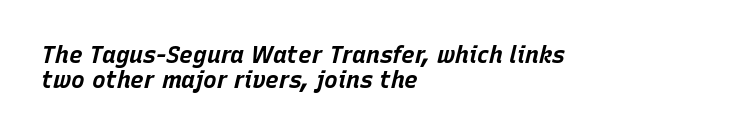
A dark, heavy texture on the line: the type is bold. A typesetter would call this zero additional tracking. Each new line begins almost immediately beneath the previous one. The text carries the slant typical of an italic or oblique font. Unmarked baselines from the first word to the last.
